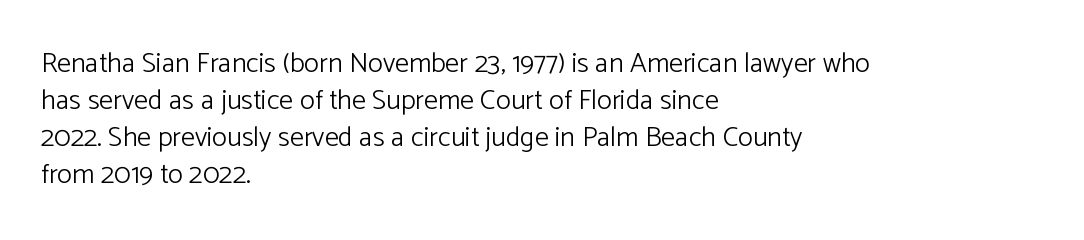
Q: Is the text bold? A: No.
Q: Is the text italic (slanted)? A: No, it is upright.
Q: Is the typeface a serif or a sans-serif typeface? A: Sans-serif.
Q: Is the text underlined? A: No.
Q: How is the paragraph aligned? A: Left-aligned.
Q: Is the spacing between letters normal or unusually wide? A: Normal.
Q: Is the spacing between lines tight, normal or loose? A: Normal.
Q: Width (condensed, normal, or wide)? A: Normal.
Q: Stroke contrast? A: Low.
Q: x-height? A: Medium.
Q: Monospaced? A: No.
